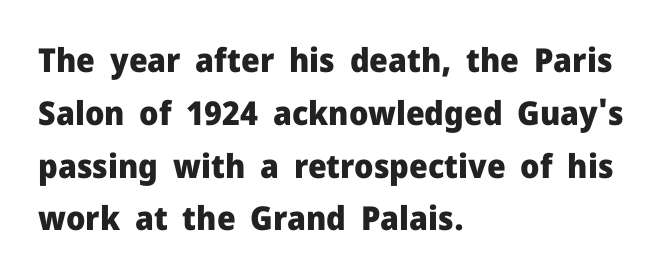
Style check: upright. Underlining? Definitely not there. Each letter keeps its own natural width here, so spacing adapts to shape. What's the leading like? Ordinary, nothing unusual. To sum up the face: it is a sans, with no serifs.
